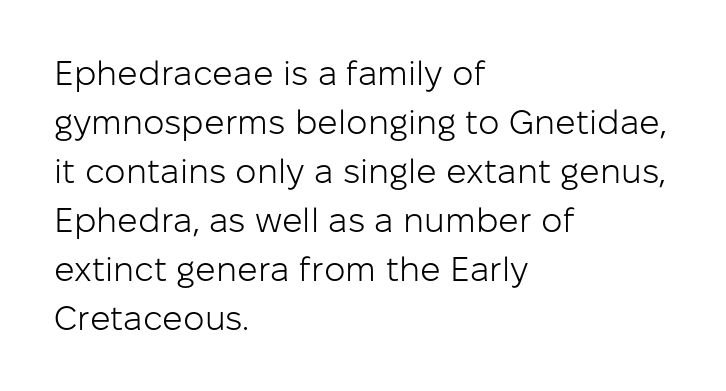
{"serif": "no", "italic": "no", "bold": "no", "weight": "light", "width": "normal", "stroke_contrast": "low", "x_height": "medium", "monospaced": "no", "underline": "no", "align": "left", "line_spacing": "normal", "line_spacing_ratio": 1.44, "letter_spacing": "normal", "letter_spacing_em": 0.0, "glyph_px": 34}
